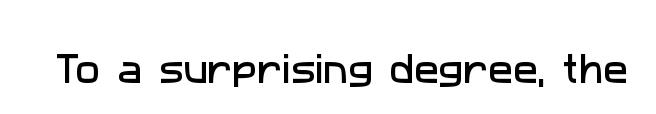
The face used here is a sans, in the tradition of grotesques and geometrics. Glyph-to-glyph distance matches everyday printed text. Plain, unruled lines of type. Looks like regular typesetting: each glyph gets only the width it needs.
